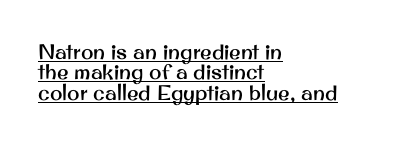
The image shows 21 px text type, upright; set left-aligned, tight line spacing (0.97x), normal letter spacing, underlined.
